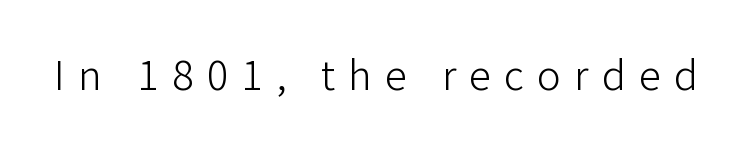
Every character sits straight up, as roman type does. A sans-serif font was chosen for this passage. Rule under the text: the space is simply empty. The face used here is proportionally spaced, like ordinary book or web type.
